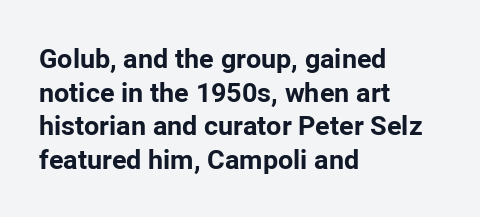
The image shows 27 px bold type, upright; set left-aligned, normal line spacing (1.25x), normal letter spacing, not underlined.
